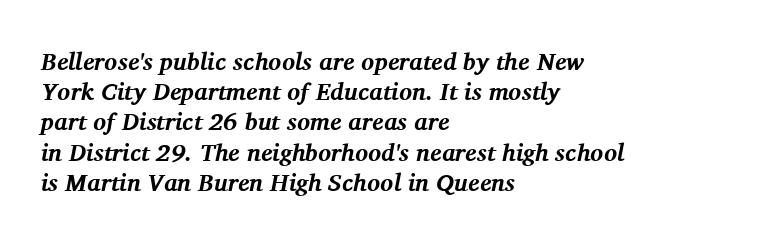
Q: Is the text bold? A: Yes.
Q: Is the text italic (slanted)? A: Yes, it leans right by about 11 degrees.
Q: Is the text underlined? A: No.
Q: How is the paragraph aligned? A: Left-aligned.
Q: Is the spacing between letters normal or unusually wide? A: Normal.
Q: Is the spacing between lines tight, normal or loose? A: Normal.
